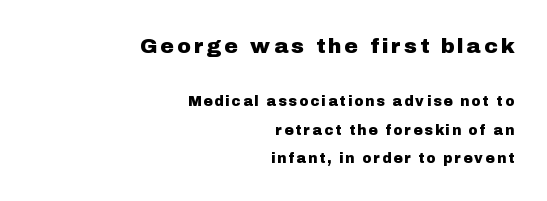
Q: Is the text italic (slanted)? A: No, it is upright.
Q: Is the text underlined? A: No.
Q: How is the paragraph aligned? A: Right-aligned.
Q: Is the spacing between letters normal or unusually wide? A: Unusually wide.
Q: Is the spacing between lines tight, normal or loose? A: Loose.
Q: Which block of text is set in a larger size, the first (top) or the second (bottom)? A: The first (top) one.
